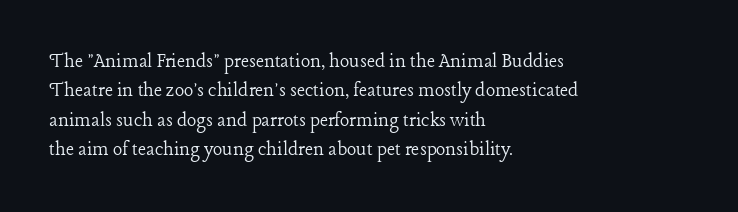
{"italic": "no", "bold": "no", "underline": "no", "align": "left", "line_spacing": "normal", "line_spacing_ratio": 1.33, "letter_spacing": "normal", "letter_spacing_em": 0.0, "glyph_px": 22}
